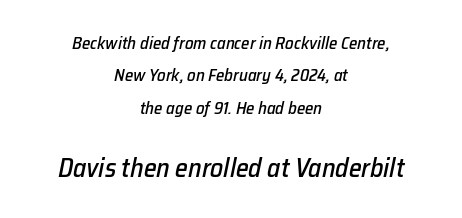
The image shows 26 px text type, italic (leaning right); set centered, loose line spacing (1.9x), normal letter spacing, not underlined; the second (bottom) block is 1.53x larger.
